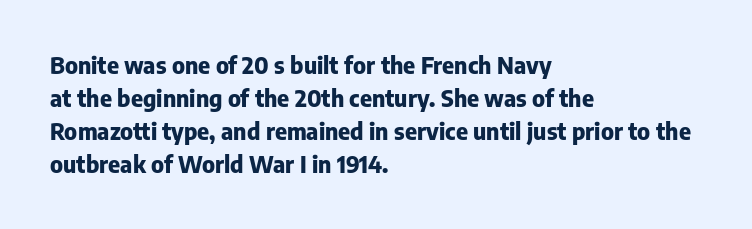
The image shows 23 px bold type, upright; set left-aligned, normal line spacing (1.43x), normal letter spacing, not underlined.
